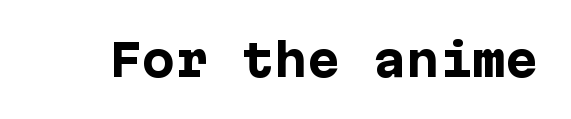
The image shows 44 px heavy sans-serif type, upright; set normal letter spacing, not underlined; low stroke contrast and a medium x-height.
